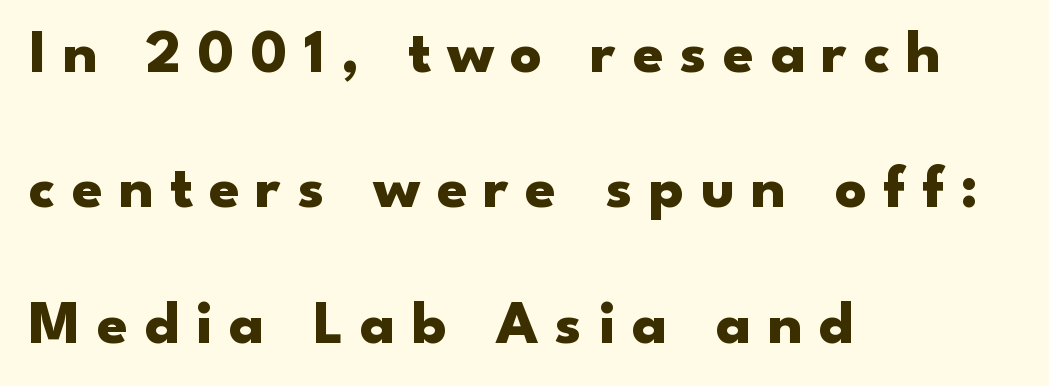
The line-height multiplier appears high, well above default. One-word summary of the alignment: left. Ordinary non-slanted type is in use. Each letter keeps its own natural width here, so spacing adapts to shape. Underline: absent.
